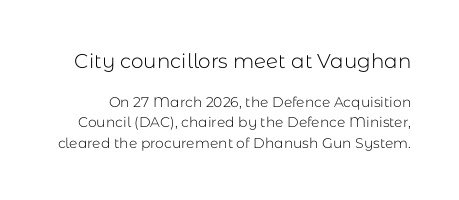
The image shows 20 px text type, upright; set normal line spacing (1.45x), normal letter spacing, not underlined; the first (top) block is 1.43x larger.
